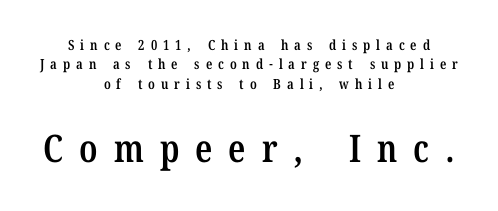
The image shows 38 px semibold, condensed serif type, upright; set centered, normal line spacing (1.38x), unusually wide letter spacing (+0.42 em), not underlined; the second (bottom) block is 2.71x larger; low stroke contrast and a medium x-height.
